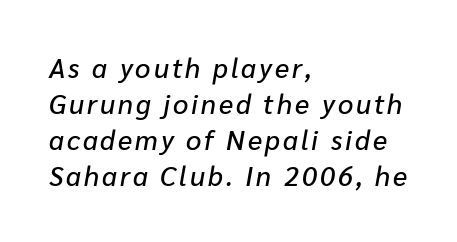
Is there much room between lines? A standard amount, neither cramped nor airy. This is oblique type, the kind used for emphasis or titles. Alignment: flush left. The baseline area is clear.
